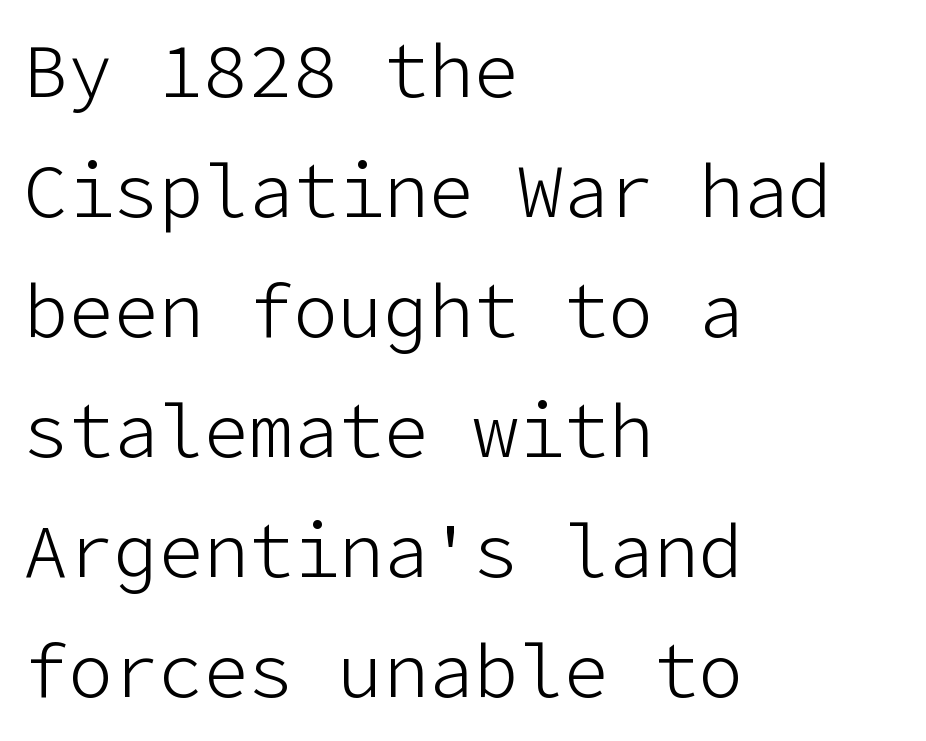
Q: Is the text bold? A: No.
Q: Is the text italic (slanted)? A: No, it is upright.
Q: Is the typeface a serif or a sans-serif typeface? A: Sans-serif.
Q: Is the text underlined? A: No.
Q: How is the paragraph aligned? A: Left-aligned.
Q: Is the spacing between letters normal or unusually wide? A: Normal.
Q: Is the spacing between lines tight, normal or loose? A: Normal.
Q: Width (condensed, normal, or wide)? A: Normal.
Q: Stroke contrast? A: Low.
Q: x-height? A: Medium.
